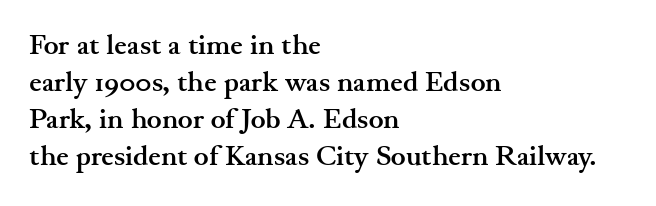
The image shows 28 px semibold, wide serif type, upright; set left-aligned, normal line spacing (1.32x), normal letter spacing, not underlined; medium stroke contrast and a small x-height.
